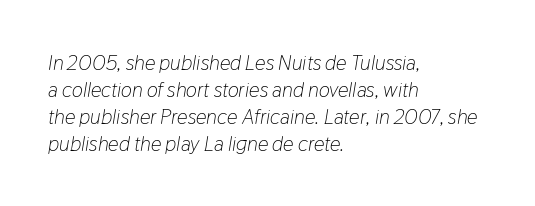
The image shows 21 px text type, italic (leaning right); set left-aligned, normal line spacing (1.28x), normal letter spacing, not underlined.
